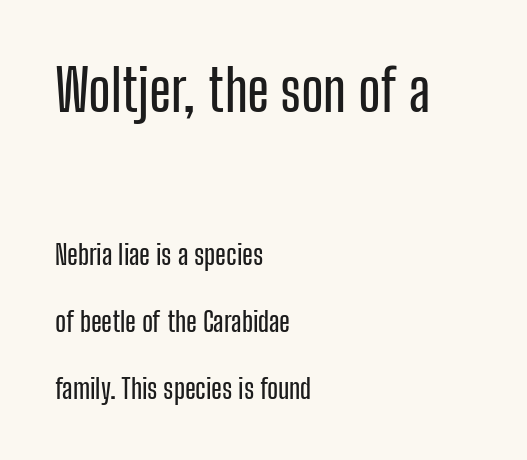
Horizontally, the lines are justified to the leading edge only. Widely set lines give the paragraph a tall, airy silhouette. The letters carry no serifs — their stems end cleanly without finishing strokes. Italic? Not at all — the glyphs are vertical. This rendering leaves character spacing at its baseline value. Words float on clear page, feet unadorned.
